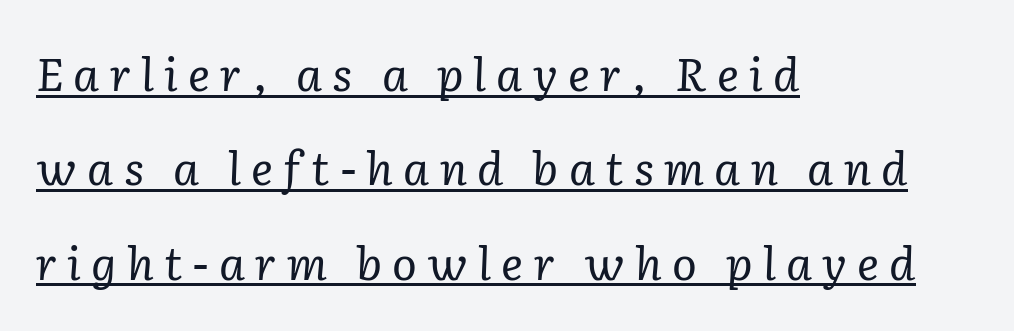
What decoration does the sample have? An underline. Does extra space separate the letters? Yes, quite a lot of it. The letters advance in unequal steps, a hallmark of proportional type. Stroke thickness stays within the range of a standard reading face or lighter. A great deal of white space separates one row of letters from the next. The setting favours the left margin, as ordinary paragraphs usually do.
